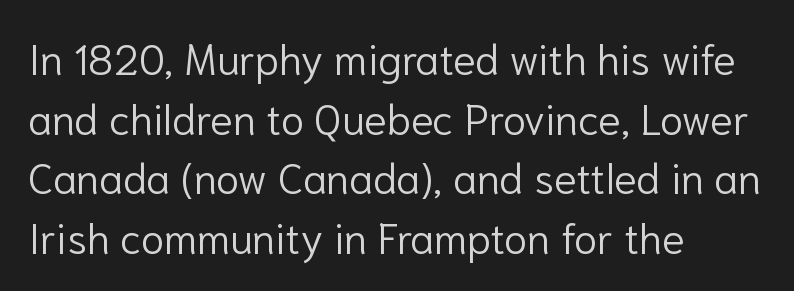
The image shows 42 px light sans-serif type, upright; set left-aligned, normal line spacing (1.42x), normal letter spacing, not underlined; low stroke contrast and a medium x-height.
